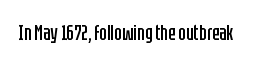
{"italic": "no", "bold": "no", "underline": "no", "letter_spacing": "normal", "letter_spacing_em": 0.0, "glyph_px": 22}
